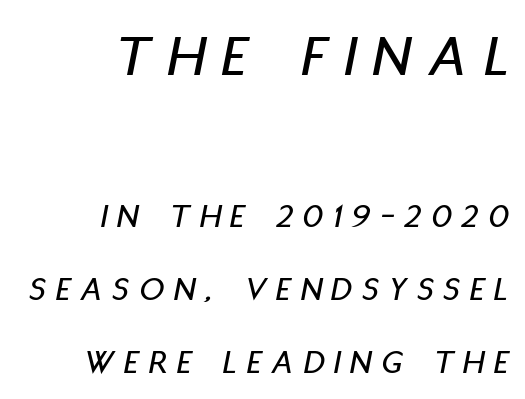
The image shows 60 px condensed type, italic (leaning right); set right-aligned, loose line spacing (2.15x), unusually wide letter spacing (+0.31 em), not underlined; the first (top) block is 1.76x larger; low stroke contrast and a large x-height.
